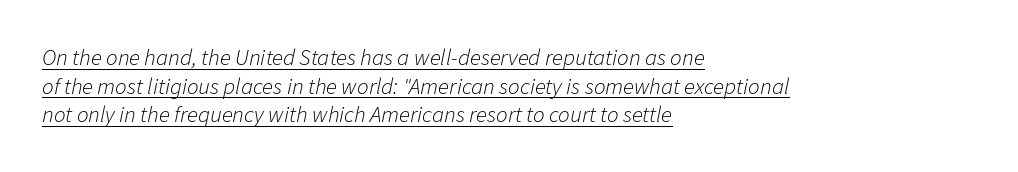
{"italic": "yes", "lean": "right", "slant_degrees": 11, "bold": "no", "underline": "yes", "align": "left", "line_spacing_ratio": 1.24, "letter_spacing": "normal", "letter_spacing_em": 0.0, "glyph_px": 23}
